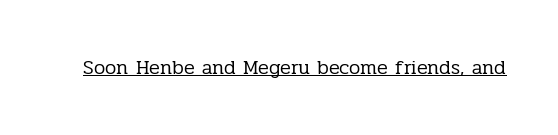
Between one letter and the next there's only the usual sliver of space. A roman cut, with each character standing at attention. The rendered words wear a rule along their underside. Heaviness? Minimal to ordinary, like unemphasized prose.
